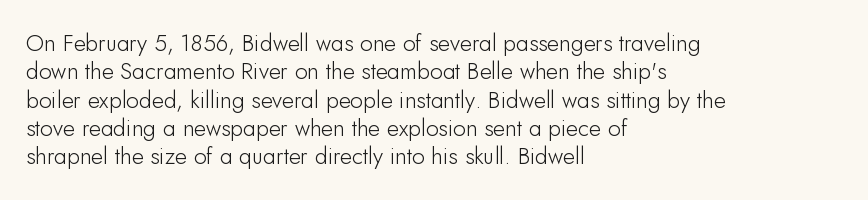
The image shows 23 px text type, upright; set left-aligned, line spacing 1.23x, normal letter spacing, not underlined.
